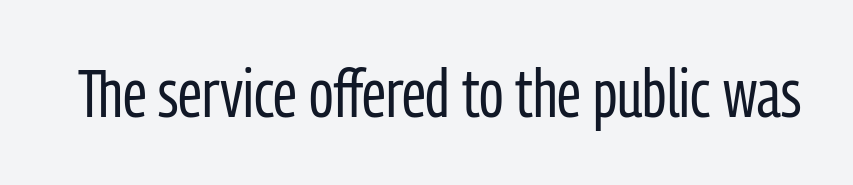
Just letters on the line, the space beneath them empty. The font family rendered here belongs to the sans-serif group. Students, note that the glyphs here touch the page at normal intervals. Weight: in the light-to-regular range. A roman cut, with each character standing at attention. The face used here is proportionally spaced, like ordinary book or web type.
